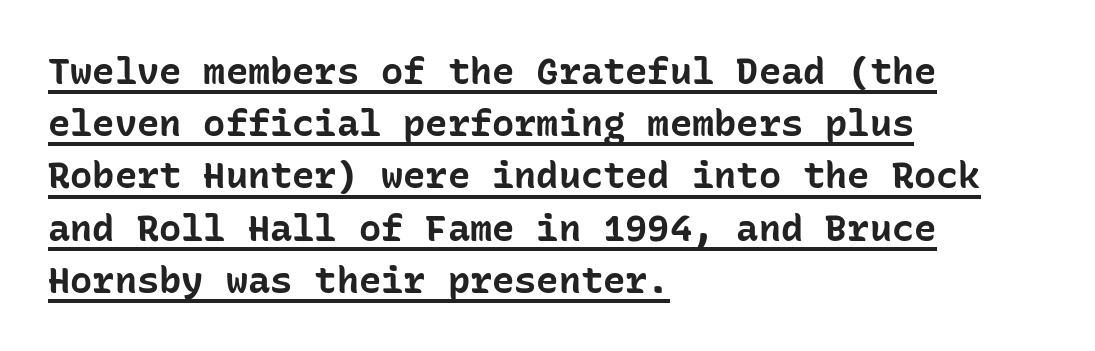
This block has exactly the height ordinary leading produces. Line beginnings align vertically; line endings do not. Typesetter's note: full bold, strokes at maximum text heaviness. The letters carry no serifs — their stems end cleanly without finishing strokes. Tracking value appears to be zero — textbook default spacing.
